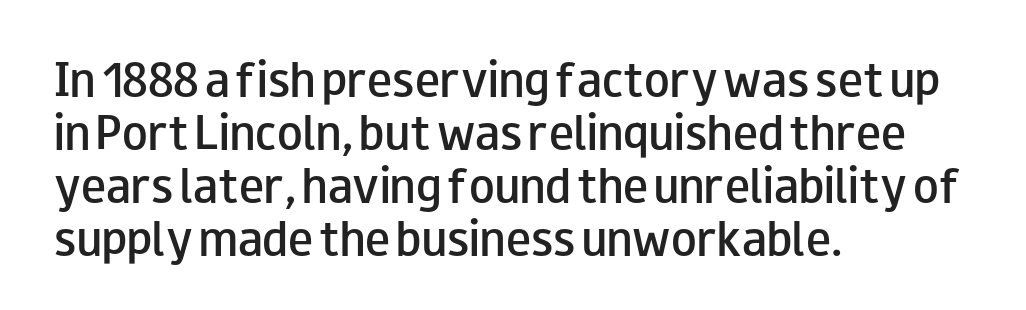
Q: Is the text bold? A: Semi-bold.
Q: Is the text italic (slanted)? A: No, it is upright.
Q: Is the typeface a serif or a sans-serif typeface? A: Sans-serif.
Q: Is the text underlined? A: No.
Q: How is the paragraph aligned? A: Left-aligned.
Q: Is the spacing between letters normal or unusually wide? A: Normal.
Q: Is the spacing between lines tight, normal or loose? A: Normal.
Q: Width (condensed, normal, or wide)? A: Wide.
Q: Stroke contrast? A: Low.
Q: x-height? A: Small.
Q: Monospaced? A: No.
